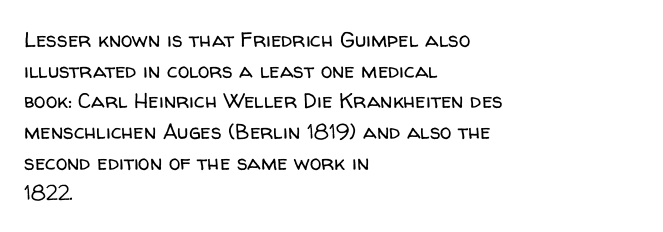
{"italic": "no", "bold": "no", "underline": "no", "align": "left", "line_spacing": "normal", "line_spacing_ratio": 1.46, "letter_spacing": "normal", "letter_spacing_em": 0.0, "glyph_px": 21}
